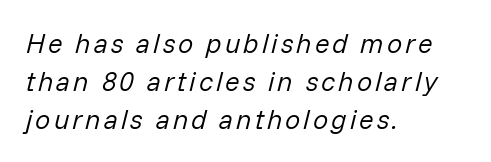
{"italic": "yes", "lean": "right", "slant_degrees": 14, "bold": "no", "underline": "no", "align": "left", "line_spacing": "normal", "line_spacing_ratio": 1.4, "glyph_px": 27}
